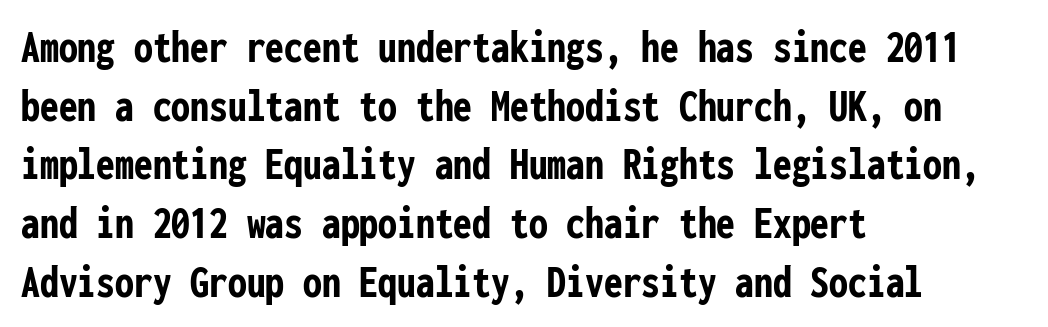
The rendering anchors every line to the left-hand side. A sans-serif font was chosen for this passage. The letters march in equal steps, a hallmark of fixed-pitch type. The line-height multiplier appears to be the usual default. Compared with an ordinary text face, these strokes are far heavier — a full bold.
